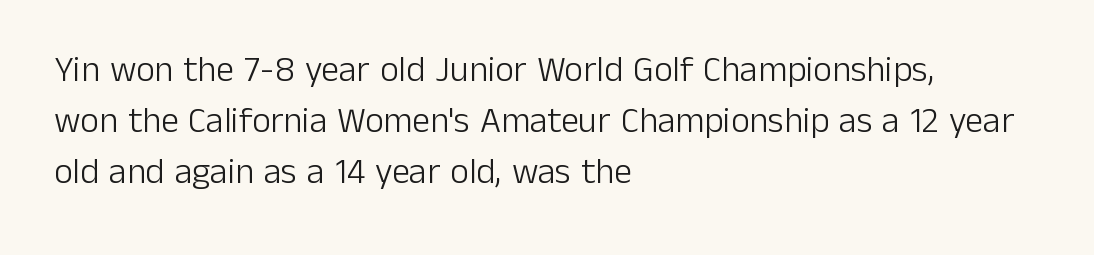
Q: Is the text bold? A: No.
Q: Is the text italic (slanted)? A: No, it is upright.
Q: Is the typeface a serif or a sans-serif typeface? A: Sans-serif.
Q: Is the text underlined? A: No.
Q: How is the paragraph aligned? A: Left-aligned.
Q: Is the spacing between letters normal or unusually wide? A: Normal.
Q: Is the spacing between lines tight, normal or loose? A: Normal.
Q: Width (condensed, normal, or wide)? A: Normal.
Q: Stroke contrast? A: Low.
Q: x-height? A: Medium.
Q: Monospaced? A: No.
